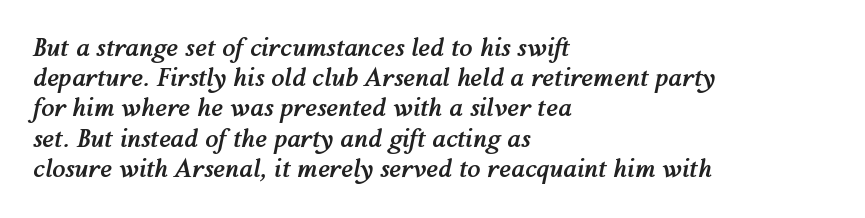
{"italic": "yes", "lean": "right", "slant_degrees": 12, "bold": "yes", "underline": "no", "align": "left", "line_spacing": "normal", "line_spacing_ratio": 1.26, "letter_spacing": "normal", "letter_spacing_em": 0.0, "glyph_px": 24}
